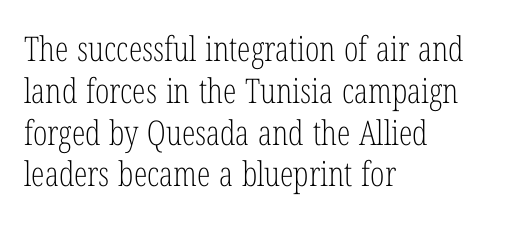
Q: Is the text bold? A: No.
Q: Is the text italic (slanted)? A: No, it is upright.
Q: Is the typeface a serif or a sans-serif typeface? A: Serif.
Q: Is the text underlined? A: No.
Q: How is the paragraph aligned? A: Left-aligned.
Q: Is the spacing between letters normal or unusually wide? A: Normal.
Q: Width (condensed, normal, or wide)? A: Condensed.
Q: Stroke contrast? A: Low.
Q: x-height? A: Medium.
Q: Monospaced? A: No.
